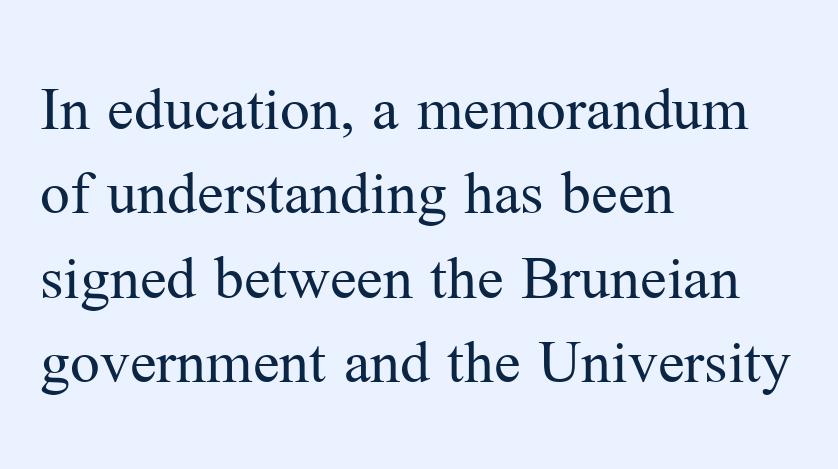
Here the designer chose a conventional face with non-uniform glyph widths. Typographically, this falls in the serif category. Line spacing here is normal. Stem width sits at or under what a default text font uses. This rendering uses left alignment, leaving the right contour irregular. Bare-footed words on every line.
